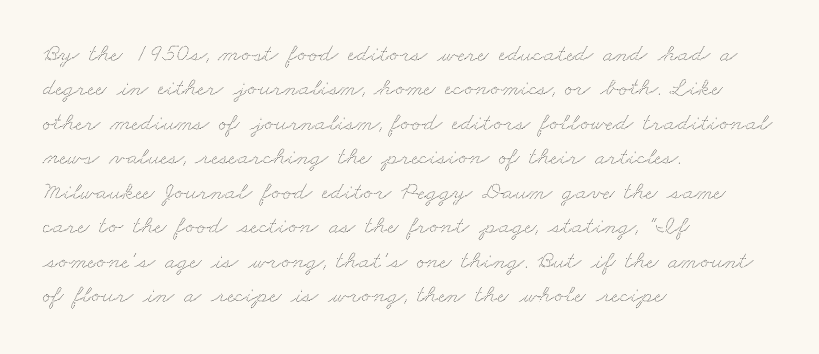
The image shows 25 px text type; set left-aligned, normal line spacing (1.38x), normal letter spacing, not underlined.
